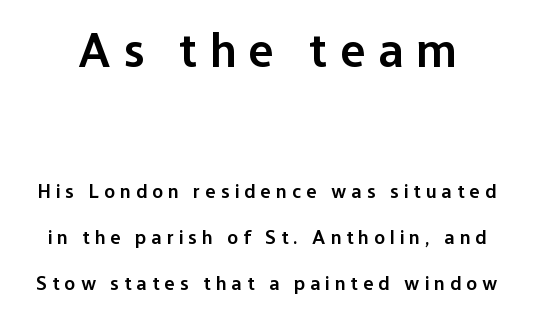
The image shows 49 px semibold sans-serif type, upright; set loose line spacing (2.3x), unusually wide letter spacing (+0.25 em), not underlined; the first (top) block is 2.45x larger; low stroke contrast and a medium x-height.
